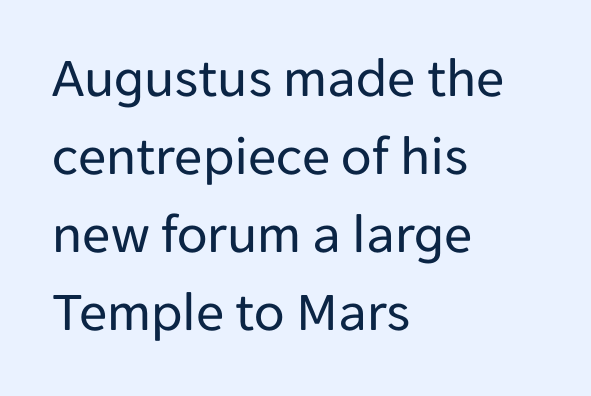
The image shows 56 px regular-weight sans-serif type, upright; set left-aligned, normal line spacing (1.39x), normal letter spacing, not underlined; low stroke contrast and a medium x-height.
